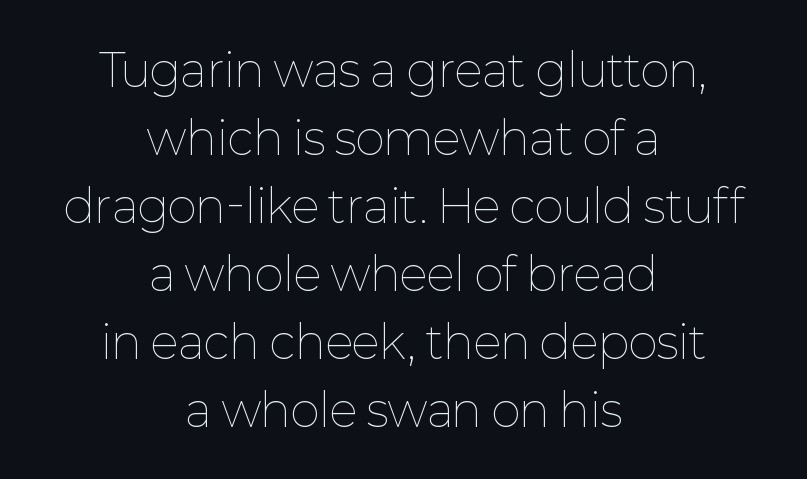
Q: Is the text bold? A: No.
Q: Is the text italic (slanted)? A: No, it is upright.
Q: Is the text underlined? A: No.
Q: How is the paragraph aligned? A: Centered.
Q: Is the spacing between letters normal or unusually wide? A: Normal.
Q: Is the spacing between lines tight, normal or loose? A: Normal.
Q: Width (condensed, normal, or wide)? A: Normal.
Q: Stroke contrast? A: Low.
Q: x-height? A: Medium.
Q: Monospaced? A: No.
